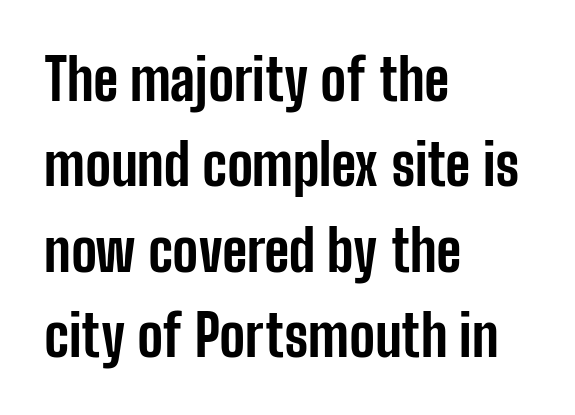
{"serif": "no", "italic": "no", "bold": "yes", "weight": "bold", "width": "condensed", "stroke_contrast": "low", "x_height": "medium", "monospaced": "no", "underline": "no", "align": "left", "line_spacing": "normal", "line_spacing_ratio": 1.5, "letter_spacing": "normal", "letter_spacing_em": 0.0, "glyph_px": 57}
